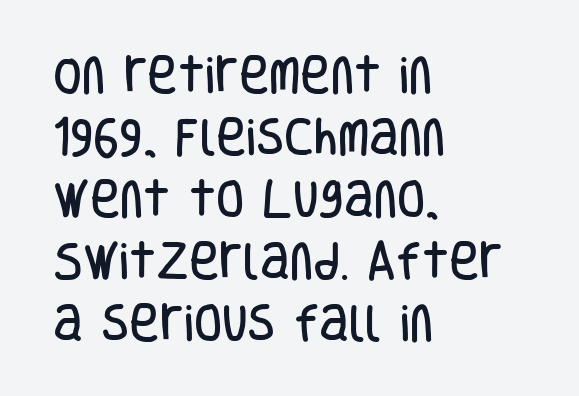
The image shows 41 px condensed sans-serif type, upright; set left-aligned, normal line spacing (1.51x), normal letter spacing, not underlined; low stroke contrast and a large x-height.
